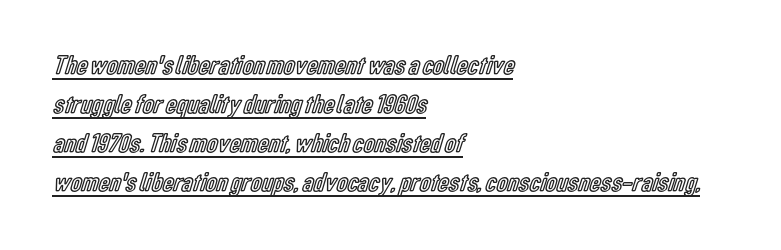
Layout note: lines flush left. Caption: standard tracking, unaltered. Like a heading marked for emphasis, these lines bear an underscore. This sample keeps an unexceptional amount of space between lines.
